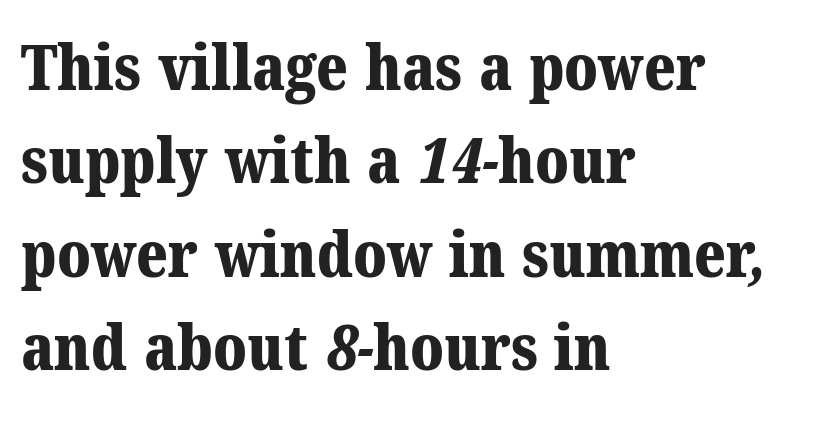
The gaps between neighbouring characters are ordinary and unremarkable. Observe the serifs anchoring each vertical stroke in this sample. The foot of each line stays bare and open. The lines in this sample share a left origin and differ only in where they stop.
